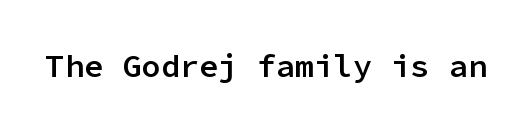
The image shows 32 px semibold sans-serif type, upright, monospaced; set normal letter spacing, not underlined; low stroke contrast and a medium x-height.
